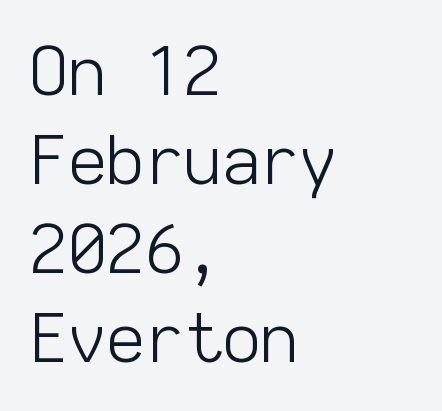
{"serif": "no", "italic": "no", "bold": "no", "weight": "light", "width": "normal", "stroke_contrast": "low", "x_height": "medium", "monospaced": "yes", "underline": "no", "align": "left", "line_spacing": "normal", "line_spacing_ratio": 1.33, "letter_spacing": "normal", "letter_spacing_em": 0.0, "glyph_px": 67}
